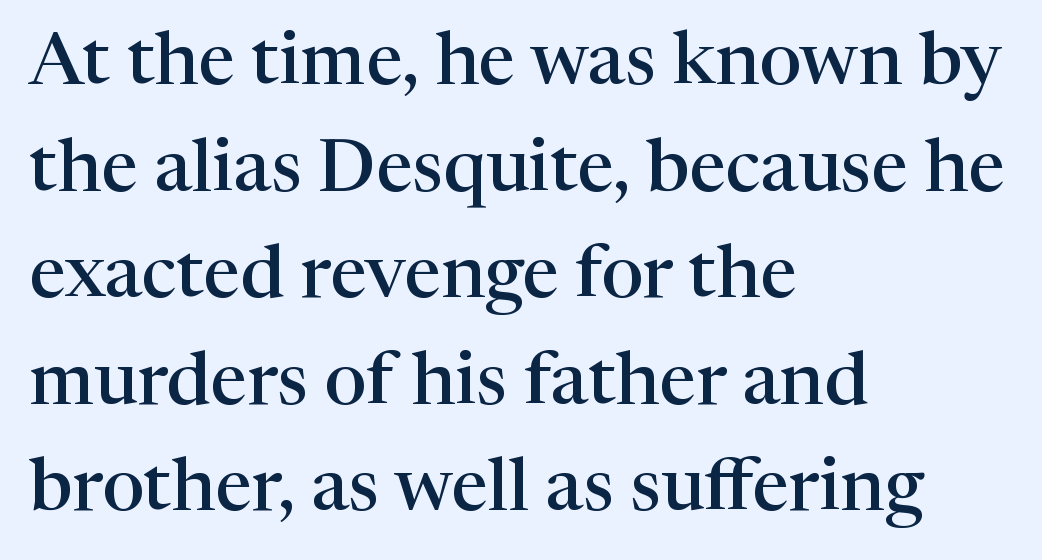
The specimen omits any rule beneath the text block's lines. Character widths vary here, with narrow letters taking less room than wide ones. The typesetting leans somewhat heavy: a semibold. This rendering leaves character spacing at its baseline value. Evenly set lines give the paragraph a standard silhouette. Characters remain perfectly vertical along every line.
